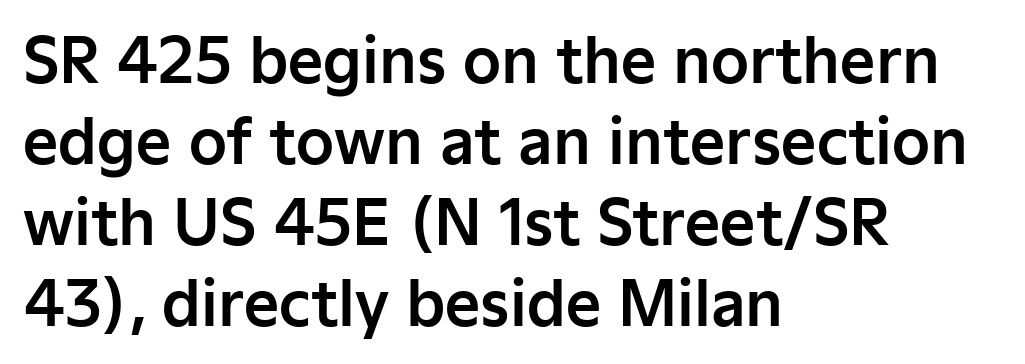
The image shows 61 px sans-serif type, upright; set left-aligned, normal line spacing (1.33x), normal letter spacing, not underlined; low stroke contrast and a medium x-height.
